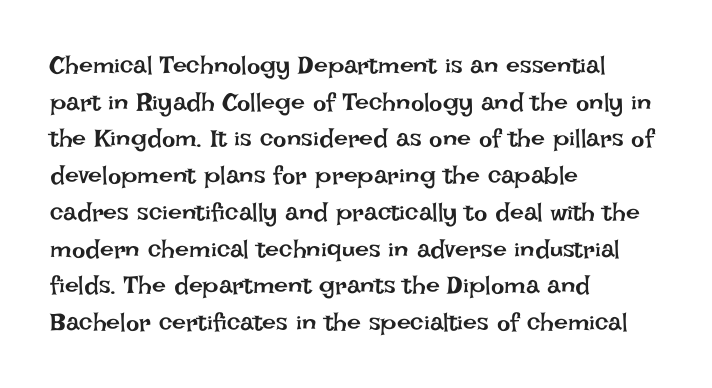
{"italic": "no", "bold": "no", "underline": "no", "align": "left", "line_spacing": "normal", "line_spacing_ratio": 1.47, "letter_spacing": "normal", "letter_spacing_em": 0.0, "glyph_px": 25}
